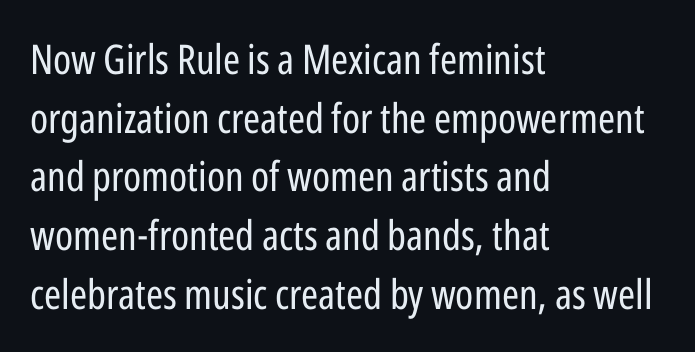
Q: Is the text bold? A: No.
Q: Is the text italic (slanted)? A: No, it is upright.
Q: Is the typeface a serif or a sans-serif typeface? A: Sans-serif.
Q: Is the text underlined? A: No.
Q: How is the paragraph aligned? A: Left-aligned.
Q: Is the spacing between letters normal or unusually wide? A: Normal.
Q: Is the spacing between lines tight, normal or loose? A: Normal.
Q: Width (condensed, normal, or wide)? A: Condensed.
Q: Stroke contrast? A: Low.
Q: x-height? A: Medium.
Q: Monospaced? A: No.
